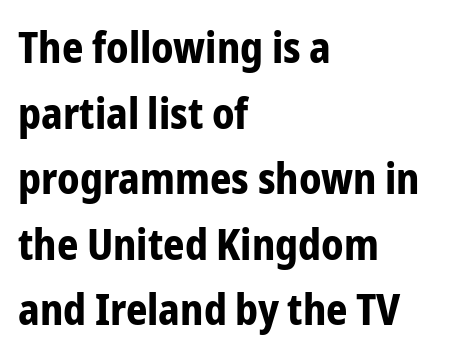
Notice how the passage keeps a crisp vertical edge on the left only. Each glyph is drawn with heavy, bold strokes. Check under the words: just untouched page. No feet cap the strokes, marking this as sans-serif type. Does the lettering tilt? It doesn't — this is upright. The gaps between neighbouring characters are ordinary and unremarkable.
